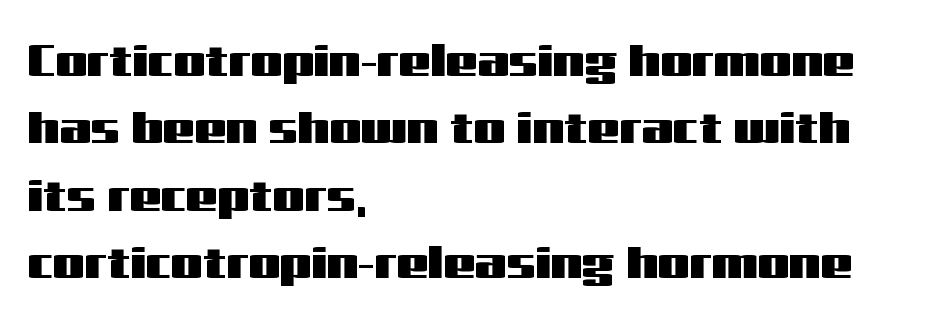
{"serif": "no", "italic": "no", "width": "wide", "stroke_contrast": "medium", "x_height": "medium", "monospaced": "no", "underline": "no", "align": "left", "line_spacing": "normal", "line_spacing_ratio": 1.5, "letter_spacing": "normal", "letter_spacing_em": 0.0, "glyph_px": 45}
